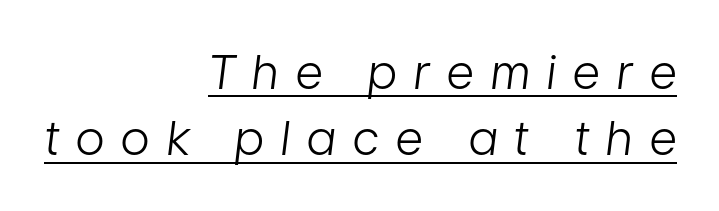
The weight would be labelled regular, book, light, or lighter still. A continuous stroke trails under the words, as in a hyperlink. Compared with typical paragraphs, the rows here are spaced about the same. You could only call the tracking loose — the letters float apart. Rendered with sloped, italic letterforms. Character widths vary here, with narrow letters taking less room than wide ones.
